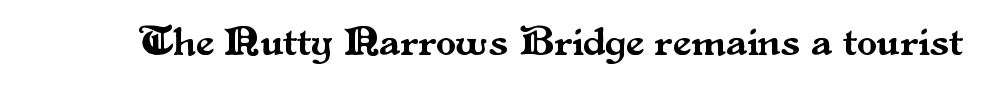
Q: Is the text italic (slanted)? A: No, it is upright.
Q: Is the typeface a serif or a sans-serif typeface? A: Serif.
Q: Is the text underlined? A: No.
Q: Is the spacing between letters normal or unusually wide? A: Normal.
Q: Width (condensed, normal, or wide)? A: Normal.
Q: Stroke contrast? A: Medium.
Q: x-height? A: Small.
Q: Monospaced? A: No.
